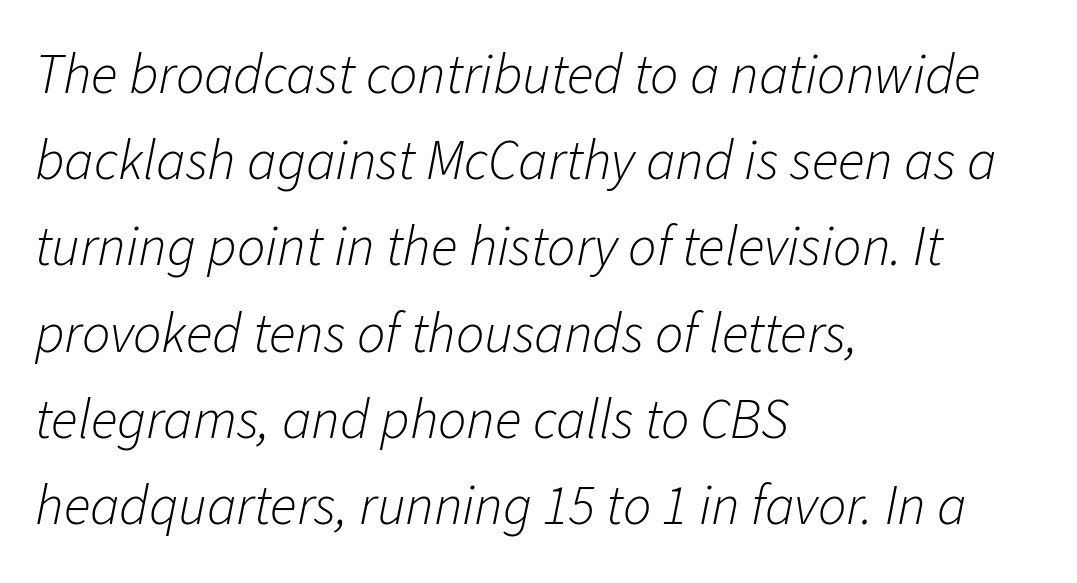
The image shows 56 px light type, italic (leaning right); set left-aligned, normal line spacing (1.54x), normal letter spacing, not underlined; low stroke contrast and a medium x-height.
